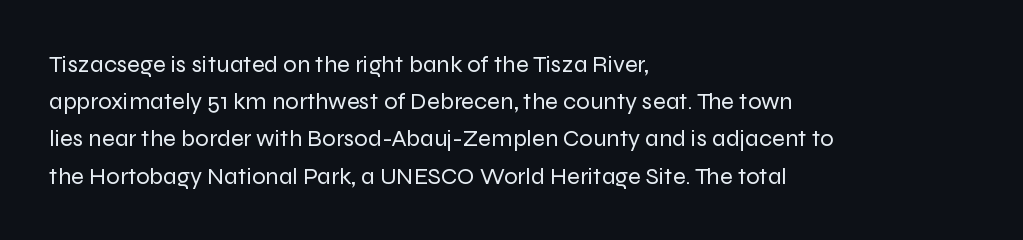
The image shows 24 px text type, upright; set left-aligned, normal line spacing (1.55x), normal letter spacing, not underlined.
